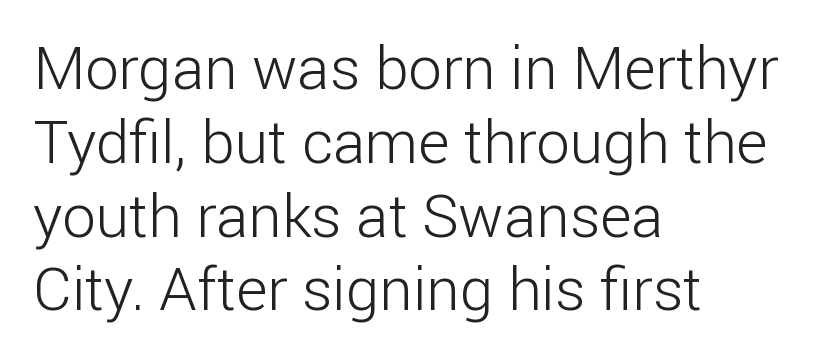
The image shows 60 px light sans-serif type, upright; set left-aligned, line spacing 1.23x, normal letter spacing, not underlined; low stroke contrast and a medium x-height.
